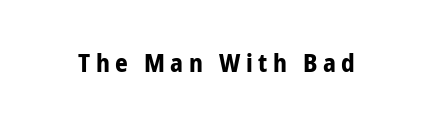
The image shows 25 px bold type, upright; set unusually wide letter spacing (+0.22 em), not underlined.
